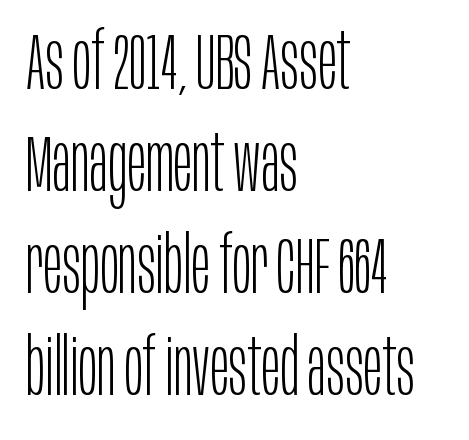
Q: Is the text bold? A: No.
Q: Is the text italic (slanted)? A: No, it is upright.
Q: Is the typeface a serif or a sans-serif typeface? A: Sans-serif.
Q: Is the text underlined? A: No.
Q: How is the paragraph aligned? A: Left-aligned.
Q: Is the spacing between letters normal or unusually wide? A: Normal.
Q: Is the spacing between lines tight, normal or loose? A: Normal.
Q: Width (condensed, normal, or wide)? A: Condensed.
Q: Stroke contrast? A: Low.
Q: x-height? A: Large.
Q: Monospaced? A: No.
